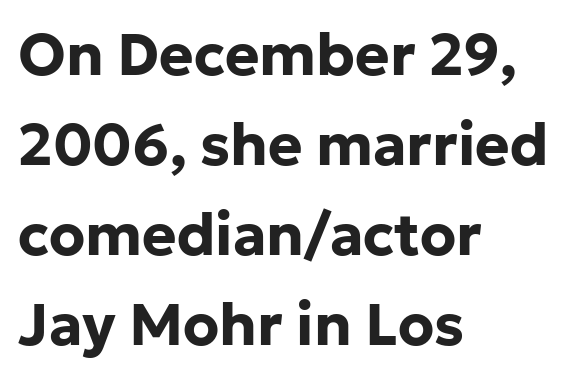
The image shows 58 px bold sans-serif type, upright; set left-aligned, normal line spacing (1.55x), normal letter spacing, not underlined; low stroke contrast and a medium x-height.
